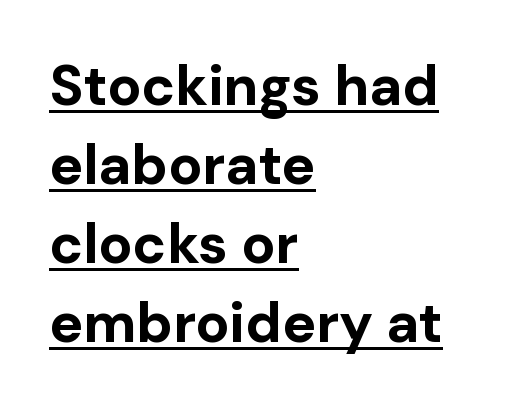
The horizontal fit of the characters is conventional and even. Compared with a centered layout, this one pins lines to the left instead. Do the characters align in a grid? No, the font is proportional. Compared with typical paragraphs, the rows here are spaced about the same. Are there feet on the stems? There aren't — it's a sans.
